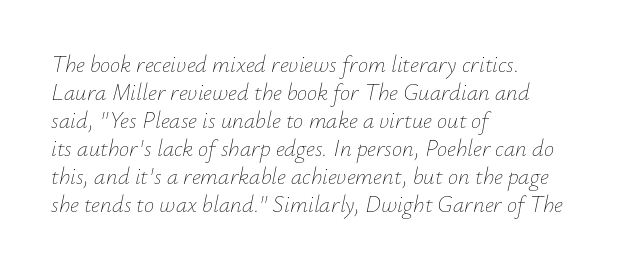
{"italic": "yes", "lean": "right", "slant_degrees": 12, "bold": "no", "underline": "no", "align": "left", "line_spacing_ratio": 1.22, "letter_spacing": "normal", "letter_spacing_em": 0.0, "glyph_px": 23}
